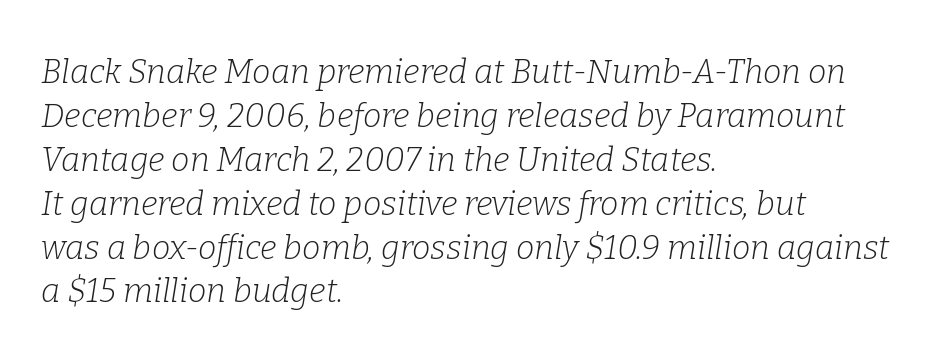
The face used here is proportionally spaced, like ordinary book or web type. A serif font was chosen for this passage. These glyphs show unthickened strokes, regular width or finer. Students, note that the glyphs here touch the page at normal intervals.
